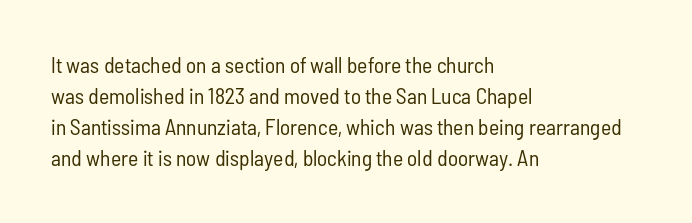
The words here are not underlined. Default kerning and tracking; the words read as compact shapes. The paragraph shown leans on its left margin. Posture: straight, roman, zero tilt. Vertical stems look standard width or narrower in stroke. Vertical spacing — default.
